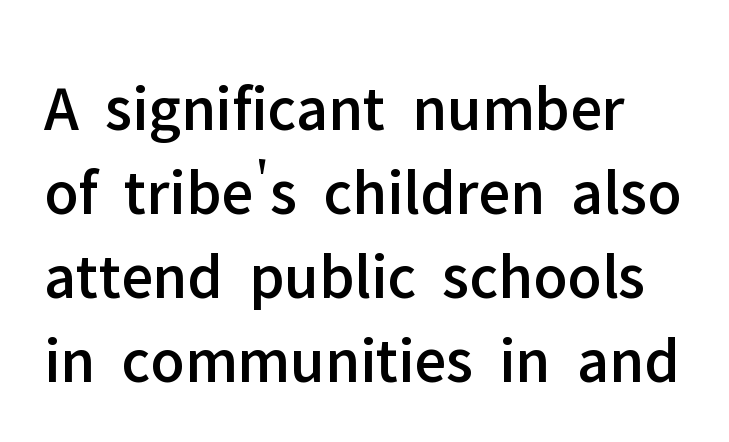
{"serif": "no", "italic": "no", "width": "normal", "stroke_contrast": "low", "x_height": "medium", "monospaced": "no", "underline": "no", "line_spacing": "normal", "line_spacing_ratio": 1.29, "letter_spacing": "normal", "letter_spacing_em": 0.0, "glyph_px": 65}
